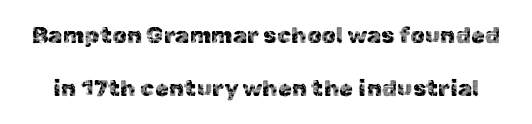
Q: Is the text italic (slanted)? A: No, it is upright.
Q: Is the text underlined? A: No.
Q: Is the spacing between letters normal or unusually wide? A: Normal.
Q: Is the spacing between lines tight, normal or loose? A: Loose.
